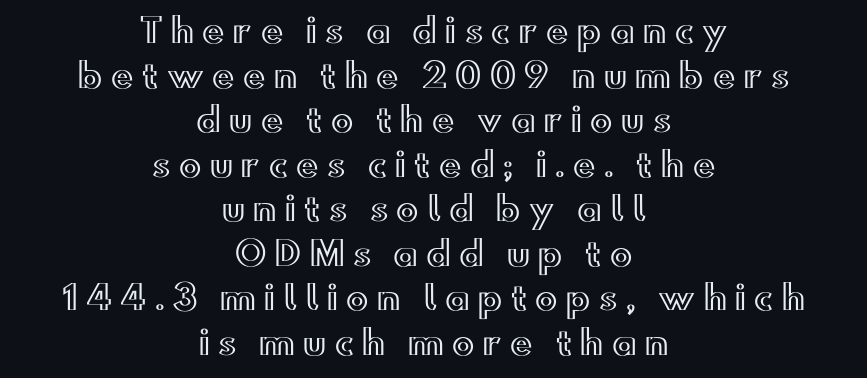
{"italic": "no", "width": "wide", "x_height": "small", "monospaced": "no", "underline": "no", "align": "center", "line_spacing": "normal", "line_spacing_ratio": 1.35, "letter_spacing": "wide", "letter_spacing_em": 0.26, "glyph_px": 33}
